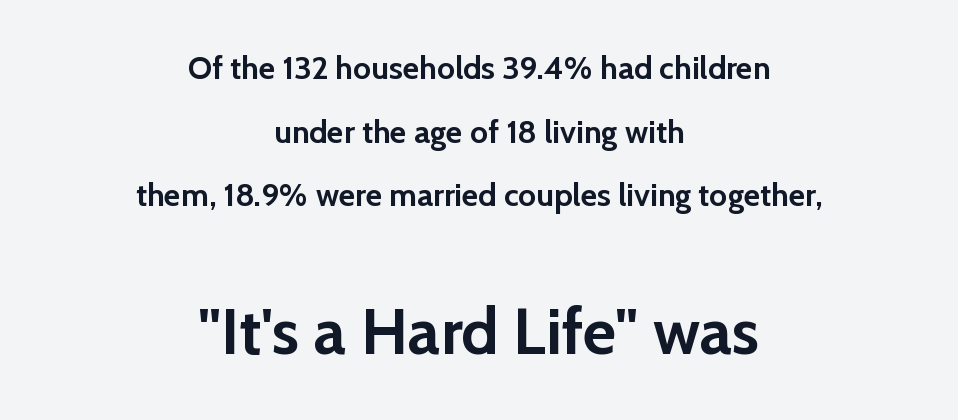
The image shows 65 px semibold sans-serif type, upright; set centered, loose line spacing (1.99x), normal letter spacing, not underlined; the second (bottom) block is 2.03x larger; low stroke contrast and a medium x-height.
